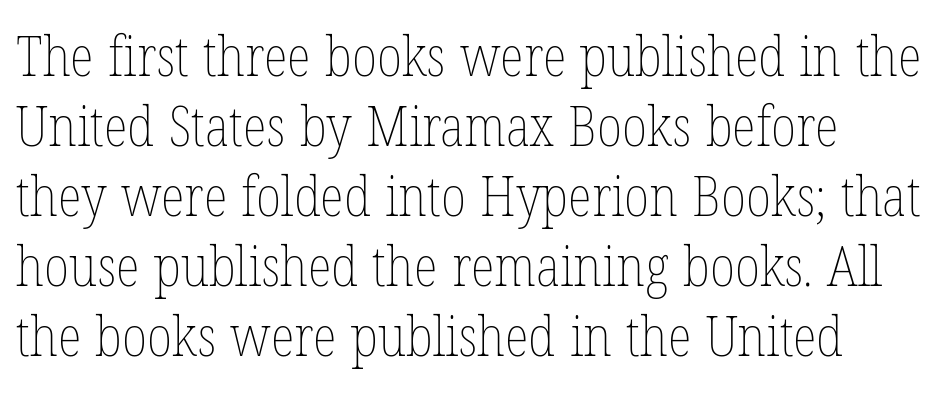
{"italic": "no", "bold": "no", "weight": "thin", "width": "condensed", "stroke_contrast": "low", "x_height": "medium", "monospaced": "no", "underline": "no", "align": "left", "line_spacing": "normal", "line_spacing_ratio": 1.25, "letter_spacing": "normal", "letter_spacing_em": 0.0, "glyph_px": 56}
